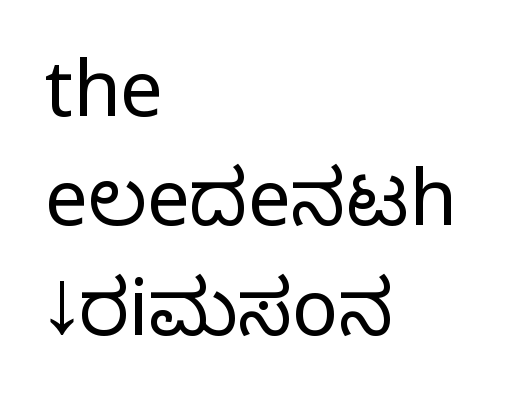
The image shows 77 px condensed sans-serif type, upright; set left-aligned, normal line spacing (1.42x), normal letter spacing, not underlined; medium stroke contrast.
